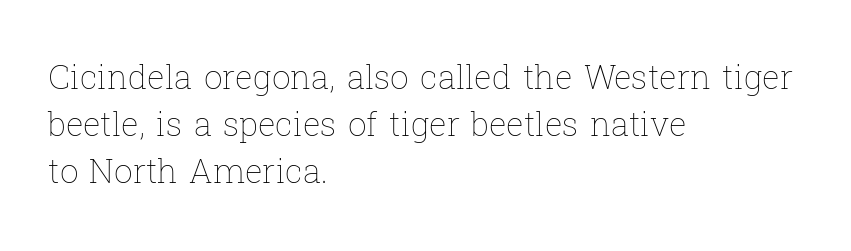
The image shows 33 px thin type, upright; set left-aligned, normal line spacing (1.42x), normal letter spacing, not underlined; low stroke contrast and a medium x-height.
